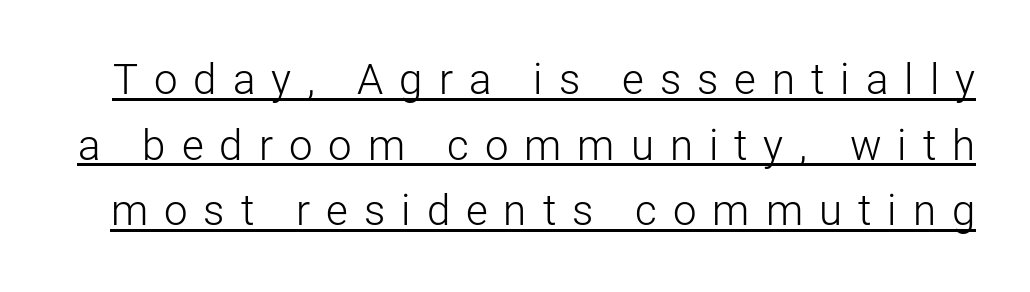
{"serif": "no", "italic": "no", "bold": "no", "weight": "light", "width": "normal", "stroke_contrast": "low", "x_height": "medium", "monospaced": "no", "underline": "yes", "line_spacing": "normal", "line_spacing_ratio": 1.56, "letter_spacing": "wide", "letter_spacing_em": 0.38, "glyph_px": 42}
